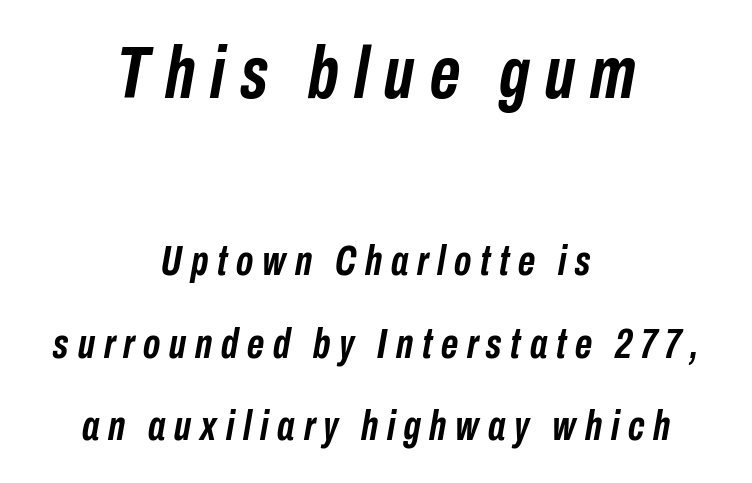
The image shows 74 px semibold, condensed type, italic (leaning right); set centered, loose line spacing (1.97x), unusually wide letter spacing (+0.21 em), not underlined; the first (top) block is 1.76x larger; low stroke contrast and a medium x-height.
